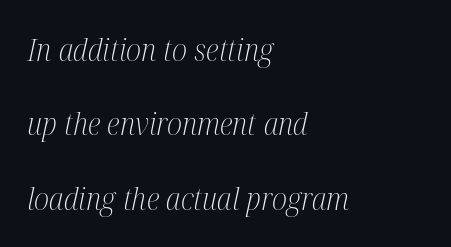
Q: Is the text bold? A: No.
Q: Is the text italic (slanted)? A: Yes, it leans right by about 12 degrees.
Q: Is the typeface a serif or a sans-serif typeface? A: Serif.
Q: Is the text underlined? A: No.
Q: How is the paragraph aligned? A: Left-aligned.
Q: Is the spacing between letters normal or unusually wide? A: Normal.
Q: Is the spacing between lines tight, normal or loose? A: Loose.
Q: Width (condensed, normal, or wide)? A: Condensed.
Q: Stroke contrast? A: Medium.
Q: x-height? A: Medium.
Q: Monospaced? A: No.
